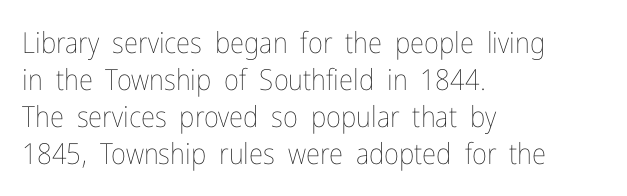
Heaviness? Minimal to ordinary, like unemphasized prose. The type is set solid horizontally, with unmodified tracking. The letters stand upright; this is a roman face. Rule under the text: the space is simply empty. The lines in this sample share a left origin and differ only in where they stop.
